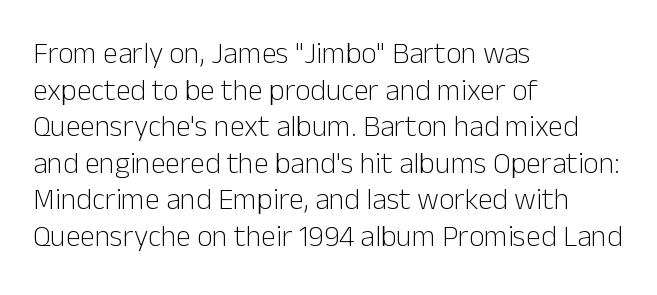
Classification — sans serif. Each letter keeps its own natural width here, so spacing adapts to shape. Check under the words: just untouched page. Observe the ordinary spacing: letters are neighbours, not strangers. This sample uses an upright cut, with every glyph sitting square on the baseline.
